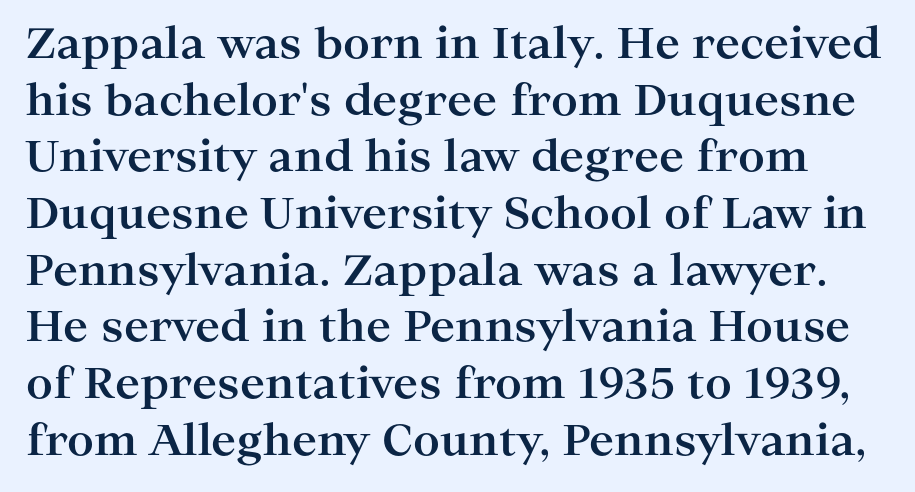
Just letters on the line, the space beneath them empty. Old-style or modern, the face here clearly has serifs. Notice how descenders clear the ascenders below comfortably — that's standard leading. Look at the stroke-to-counter ratio: heavy, a bold.
